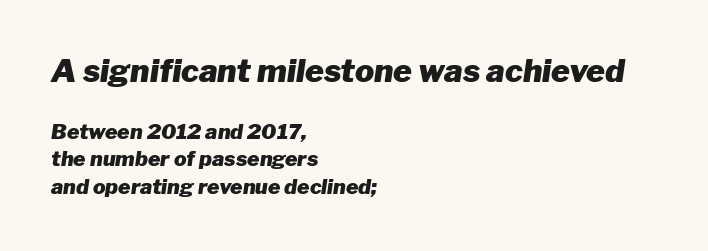
Vertically, the passage feels balanced, rows spaced as you'd expect. Summary of weight: heavy, a full bold. Words appear dense and cohesive because spacing is normal. Emphasis-style slanted type is in use.
